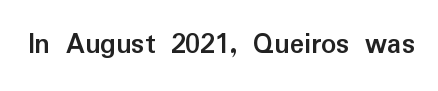
The image shows 30 px semibold sans-serif type, upright; set normal letter spacing, not underlined; low stroke contrast and a medium x-height.
